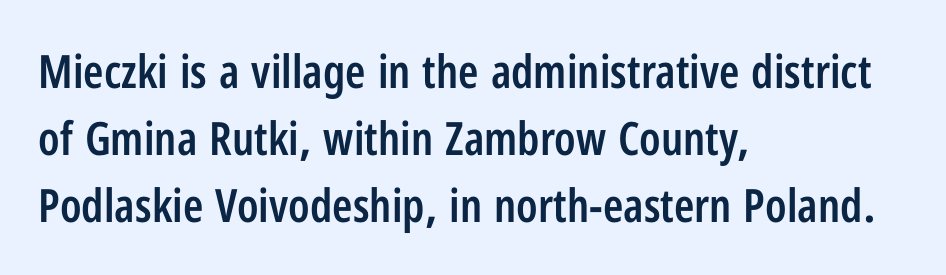
The image shows 46 px semibold, condensed sans-serif type, upright; set left-aligned, normal line spacing (1.46x), normal letter spacing, not underlined; low stroke contrast and a medium x-height.
